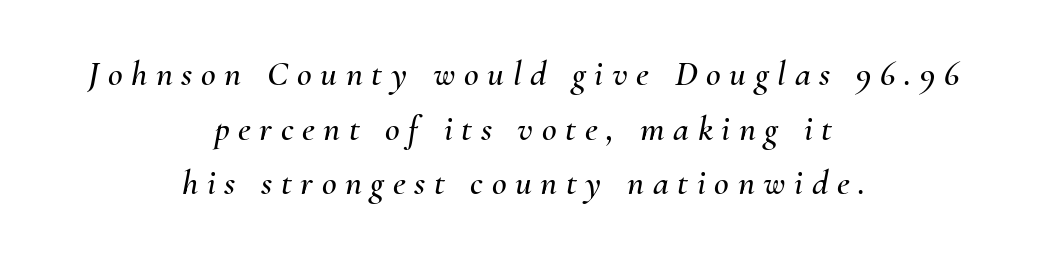
Q: Is the text italic (slanted)? A: Yes, it leans right by about 10 degrees.
Q: Is the text underlined? A: No.
Q: How is the paragraph aligned? A: Centered.
Q: Is the spacing between letters normal or unusually wide? A: Unusually wide.
Q: Is the spacing between lines tight, normal or loose? A: Normal.
Q: Width (condensed, normal, or wide)? A: Normal.
Q: Stroke contrast? A: Medium.
Q: x-height? A: Small.
Q: Monospaced? A: No.
